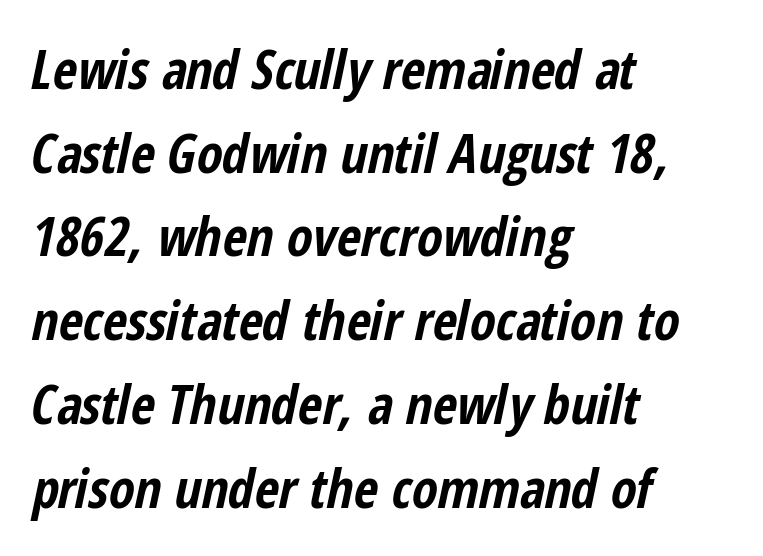
What stands out about the letter spacing? Nothing — it is the standard amount. How would I describe the line gaps? Plain and ordinary. Do the characters align in a grid? No, the font is proportional. Looking at the ascenders, they clearly lean.
